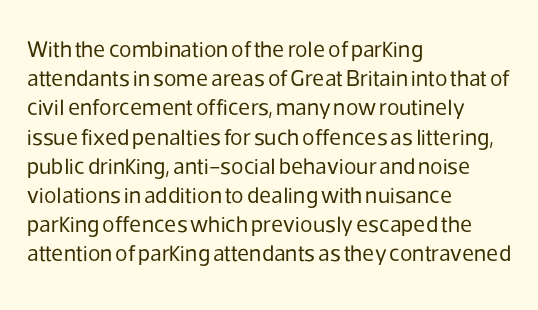
{"italic": "no", "bold": "no", "underline": "no", "align": "left", "line_spacing": "normal", "line_spacing_ratio": 1.27, "letter_spacing": "normal", "letter_spacing_em": 0.0, "glyph_px": 23}
